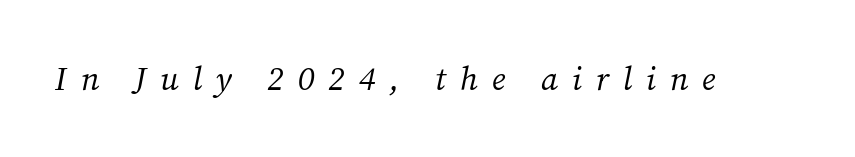
{"serif": "yes", "italic": "yes", "lean": "right", "slant_degrees": 12, "bold": "no", "weight": "regular", "width": "normal", "stroke_contrast": "medium", "x_height": "medium", "monospaced": "no", "underline": "no", "letter_spacing": "wide", "letter_spacing_em": 0.42, "glyph_px": 33}
